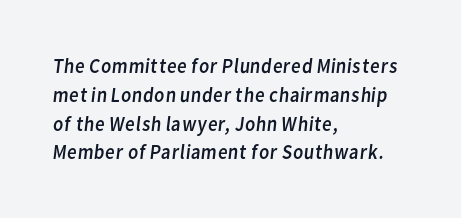
The image shows 21 px text type; set left-aligned, normal line spacing (1.37x), normal letter spacing, not underlined.
